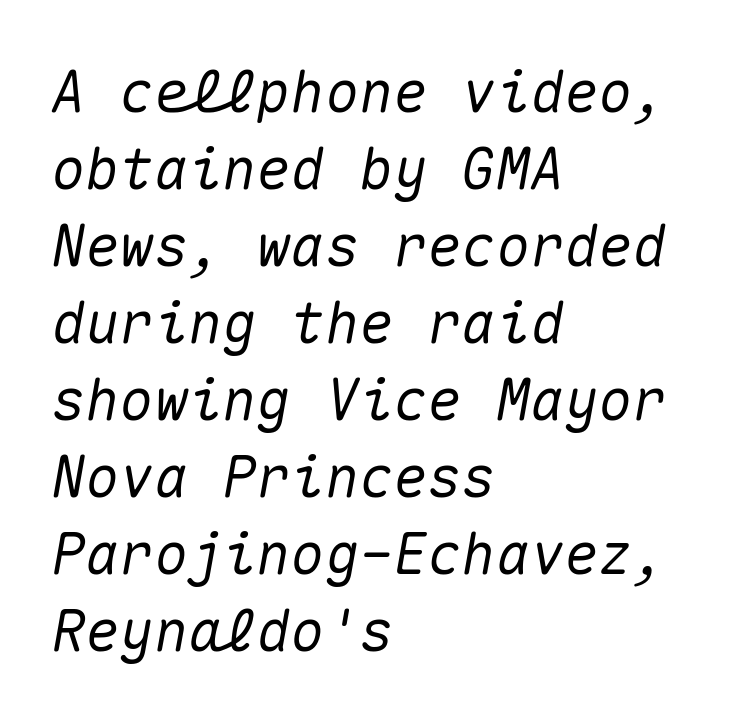
{"italic": "yes", "lean": "right", "slant_degrees": 10, "width": "normal", "stroke_contrast": "medium", "x_height": "medium", "monospaced": "yes", "underline": "no", "align": "left", "line_spacing": "normal", "line_spacing_ratio": 1.35, "letter_spacing": "normal", "letter_spacing_em": 0.0, "glyph_px": 57}
